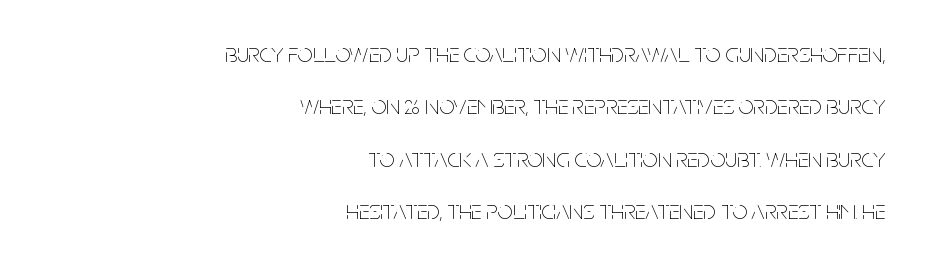
{"italic": "no", "bold": "no", "underline": "no", "align": "right", "line_spacing": "loose", "line_spacing_ratio": 1.94, "letter_spacing": "normal", "letter_spacing_em": 0.0, "glyph_px": 27}
